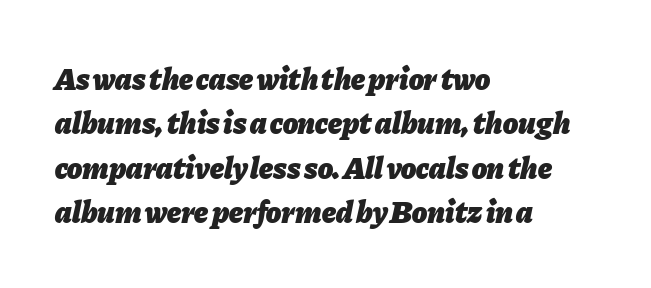
Strong, thick strokes mark this as bold type. The passage shown is not underscored anywhere. Teacher's note: observe the even left margin — that is flush-left alignment. Words appear dense and cohesive because spacing is normal. Observe the lean: these are italic letterforms.
